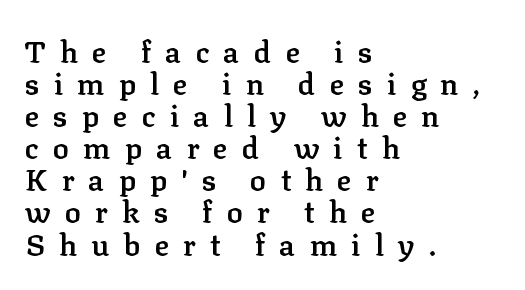
{"serif": "yes", "italic": "no", "bold": "semi", "weight": "semibold", "width": "normal", "stroke_contrast": "low", "x_height": "medium", "monospaced": "no", "underline": "no", "align": "left", "line_spacing": "tight", "line_spacing_ratio": 1.07, "letter_spacing": "wide", "letter_spacing_em": 0.47, "glyph_px": 30}
